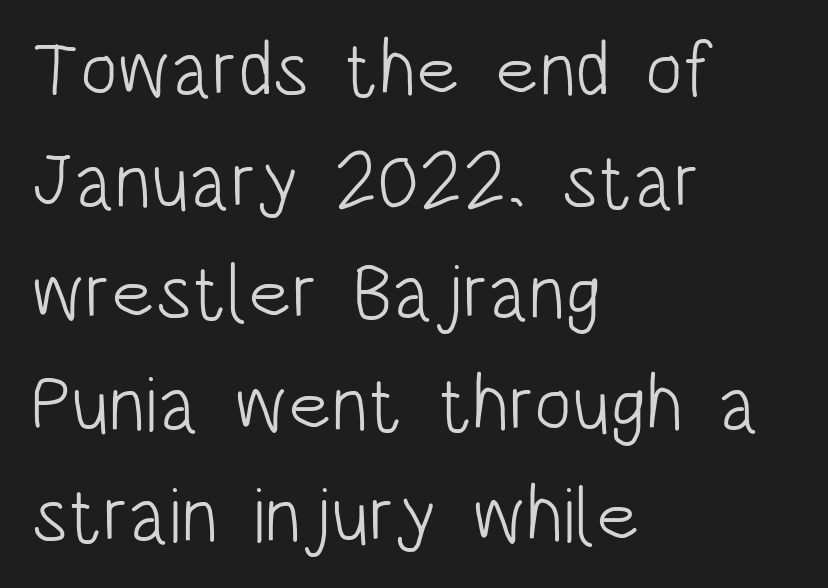
The image shows 78 px light, condensed sans-serif type, upright; set left-aligned, normal line spacing (1.43x), normal letter spacing, not underlined; low stroke contrast and a large x-height.
